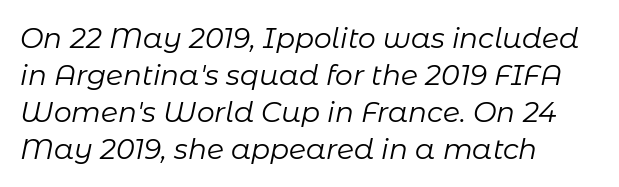
{"italic": "yes", "lean": "right", "slant_degrees": 11, "bold": "no", "weight": "regular", "width": "normal", "stroke_contrast": "low", "x_height": "medium", "monospaced": "no", "underline": "no", "align": "left", "line_spacing": "normal", "line_spacing_ratio": 1.32, "letter_spacing": "normal", "letter_spacing_em": 0.0, "glyph_px": 28}
